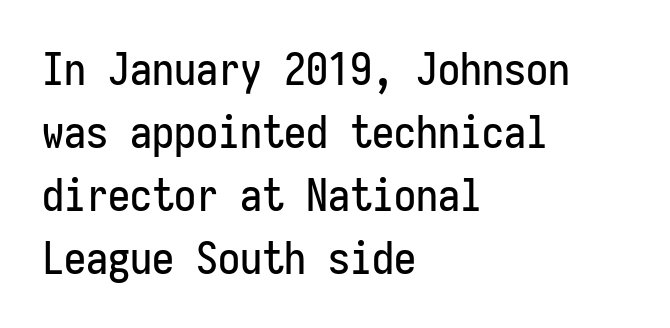
Q: Is the text italic (slanted)? A: No, it is upright.
Q: Is the typeface a serif or a sans-serif typeface? A: Sans-serif.
Q: Is the text underlined? A: No.
Q: How is the paragraph aligned? A: Left-aligned.
Q: Is the spacing between letters normal or unusually wide? A: Normal.
Q: Is the spacing between lines tight, normal or loose? A: Normal.
Q: Width (condensed, normal, or wide)? A: Condensed.
Q: Stroke contrast? A: Low.
Q: x-height? A: Medium.
Q: Monospaced? A: Yes.
